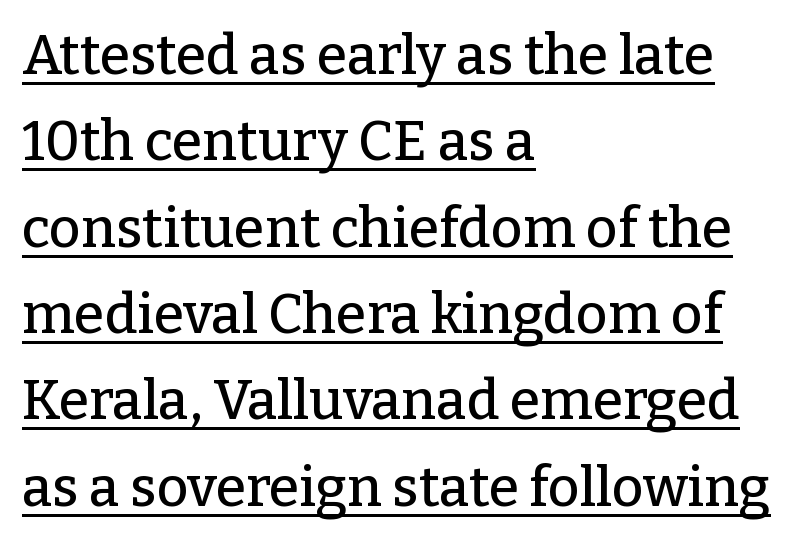
If you drew a ruler down the left edge, every line would touch it. The rendering uses natural spacing where letterforms have individual widths. A continuous stroke trails under the words, as in a hyperlink. The rendering shows small feet on the letterforms — a serif design. Ascenders rise straight up at ninety degrees.
